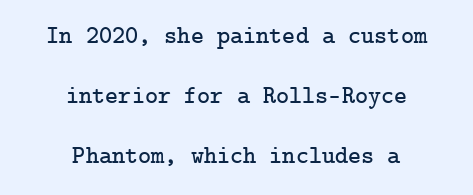
{"italic": "no", "underline": "no", "align": "center", "line_spacing": "loose", "line_spacing_ratio": 2.41, "letter_spacing": "normal", "letter_spacing_em": 0.0, "glyph_px": 25}
